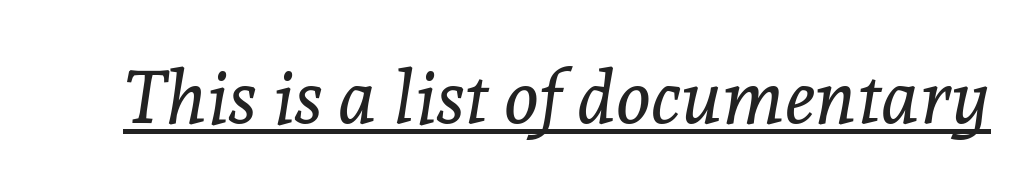
The image shows 74 px regular-weight serif type, italic (leaning right); set normal letter spacing, underlined; a medium x-height.
